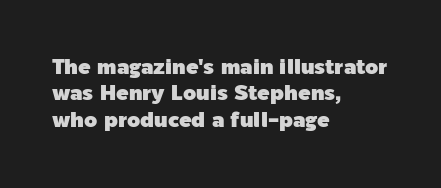
The image shows 21 px text type, upright; set left-aligned, normal line spacing (1.26x), normal letter spacing, not underlined.
